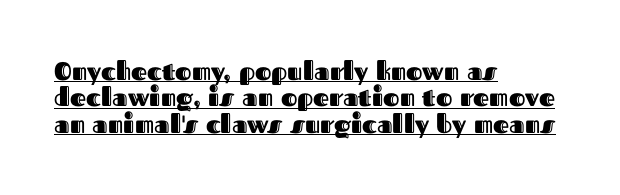
The passage shown is underscored from start to finish. The rendering uses a small line-height, squeezing the rows. The passage is arranged the way most books set body copy — flush left. Caption: standard tracking, unaltered. Rendered with straight, roman letterforms.
